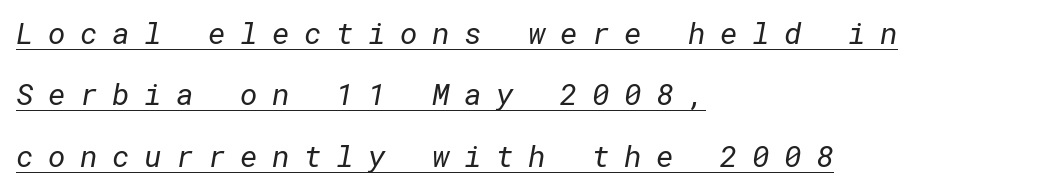
{"serif": "no", "bold": "no", "weight": "regular", "width": "normal", "stroke_contrast": "low", "x_height": "medium", "underline": "yes", "align": "left", "line_spacing": "loose", "line_spacing_ratio": 2.05, "letter_spacing": "wide", "letter_spacing_em": 0.48, "glyph_px": 30}
